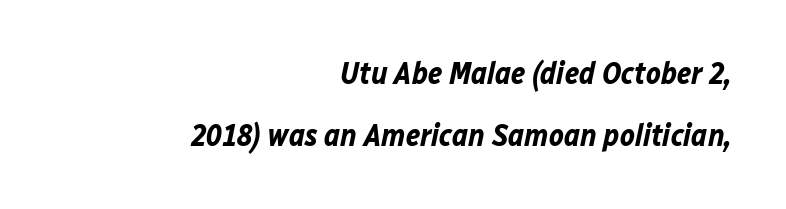
Q: Is the text bold? A: Yes.
Q: Is the text italic (slanted)? A: Yes, it leans right by about 12 degrees.
Q: Is the text underlined? A: No.
Q: How is the paragraph aligned? A: Right-aligned.
Q: Is the spacing between letters normal or unusually wide? A: Normal.
Q: Is the spacing between lines tight, normal or loose? A: Loose.
Q: Width (condensed, normal, or wide)? A: Normal.
Q: Stroke contrast? A: Low.
Q: x-height? A: Medium.
Q: Monospaced? A: No.
